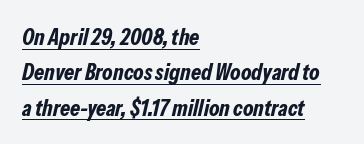
{"italic": "yes", "lean": "right", "slant_degrees": 13, "bold": "yes", "underline": "yes", "align": "left", "line_spacing": "normal", "line_spacing_ratio": 1.54, "letter_spacing": "normal", "letter_spacing_em": 0.0, "glyph_px": 23}
